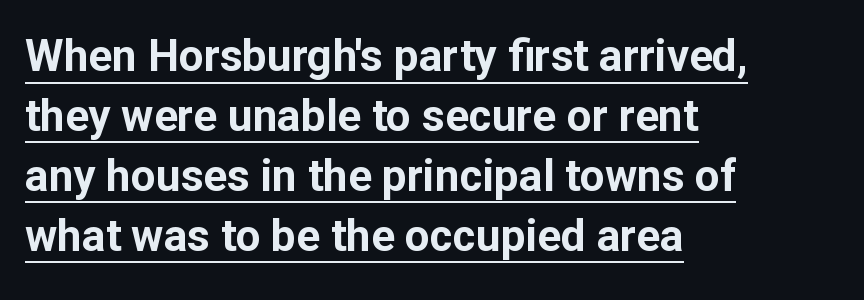
The image shows 44 px bold sans-serif type, upright; set left-aligned, normal line spacing (1.36x), normal letter spacing, underlined; low stroke contrast and a medium x-height.
